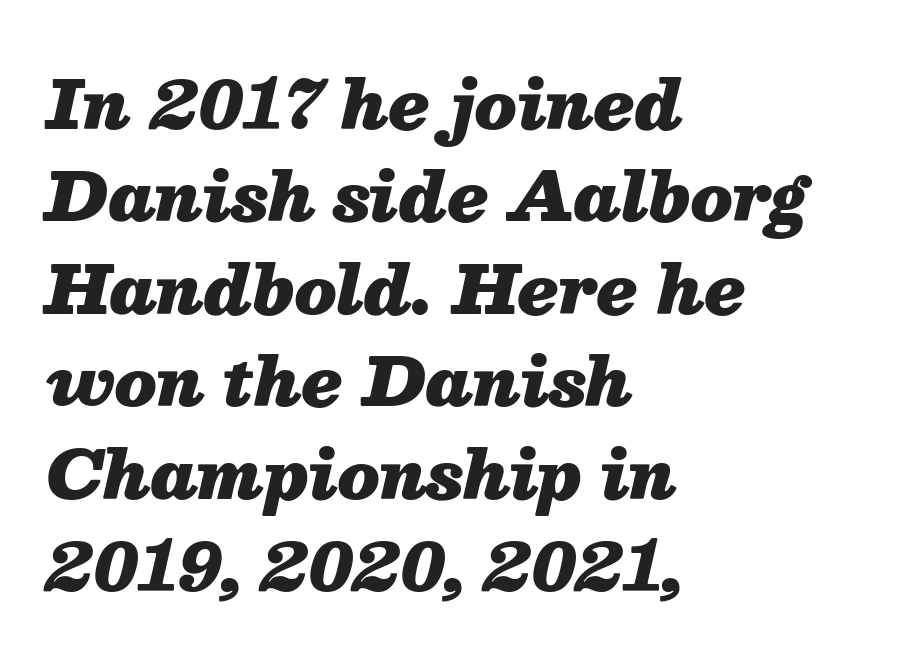
Q: Is the text bold? A: Yes.
Q: Is the text italic (slanted)? A: Yes, it leans right by about 13 degrees.
Q: Is the text underlined? A: No.
Q: How is the paragraph aligned? A: Left-aligned.
Q: Is the spacing between letters normal or unusually wide? A: Normal.
Q: Is the spacing between lines tight, normal or loose? A: Normal.
Q: Width (condensed, normal, or wide)? A: Normal.
Q: Stroke contrast? A: Medium.
Q: x-height? A: Medium.
Q: Monospaced? A: No.
